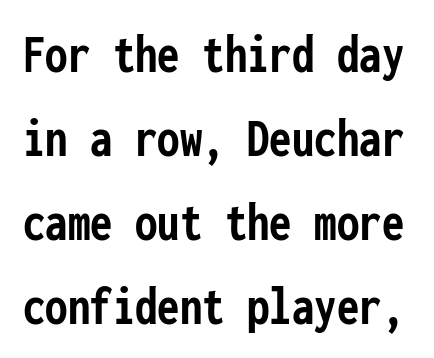
The face used here is monospaced, like something from a code editor. The leading is moderate, giving the passage an even texture. The glyphs have the mass of a bold cut. A typesetter would call this zero additional tracking.
